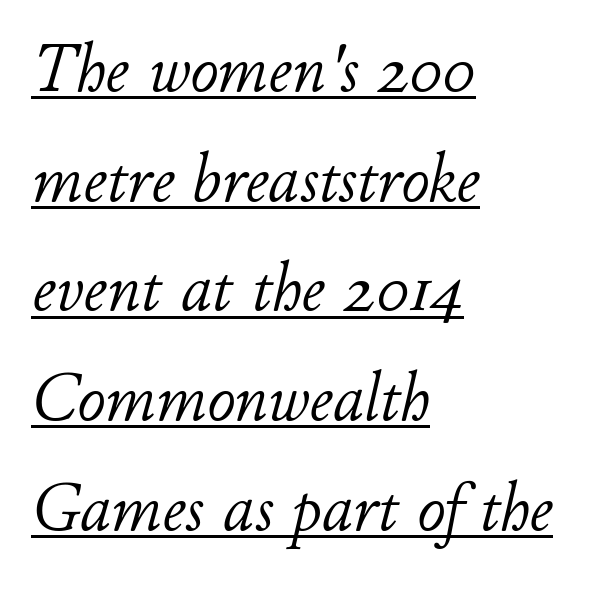
Nothing unusual about the tracking: characters are spaced as the font intends. The passage is arranged the way most books set body copy — flush left. The letters are slanted; this is an italic face. Does a line run under the words? Yes, clearly.
